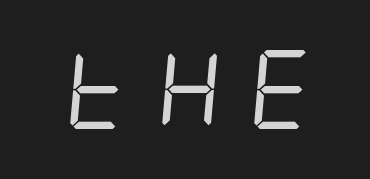
Unbolded letterforms with no extra heft. The rendering inserts visible extra space after every character. To sum up the face: it is a sans, with no serifs. Descenders are the only things crossing below the line.
